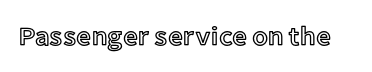
Q: Is the text italic (slanted)? A: No, it is upright.
Q: Is the text underlined? A: No.
Q: Is the spacing between letters normal or unusually wide? A: Normal.
